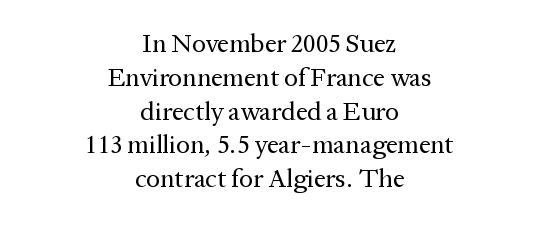
Only glyphs here, with clear space below each row. Here the glyphs are tracked normally, forming tight word shapes. Notice how the passage keeps no hard edge, just a central spine. Notice how the stems are strictly vertical — no italics here. Leading matches the norm, producing a regular column. This reads as an unemphasized weight, regular at the heaviest.
